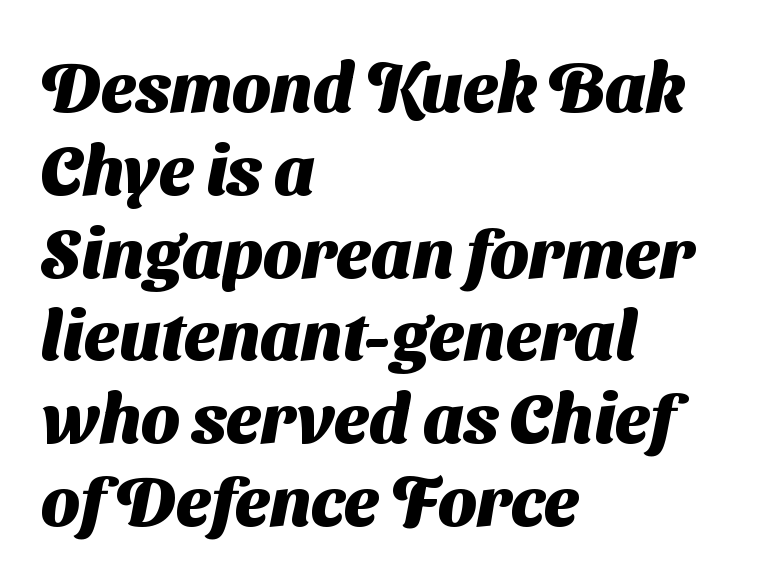
Q: Is the text bold? A: Yes.
Q: Is the typeface a serif or a sans-serif typeface? A: Sans-serif.
Q: Is the text underlined? A: No.
Q: How is the paragraph aligned? A: Left-aligned.
Q: Is the spacing between letters normal or unusually wide? A: Normal.
Q: Width (condensed, normal, or wide)? A: Normal.
Q: Stroke contrast? A: Medium.
Q: x-height? A: Medium.
Q: Monospaced? A: No.
